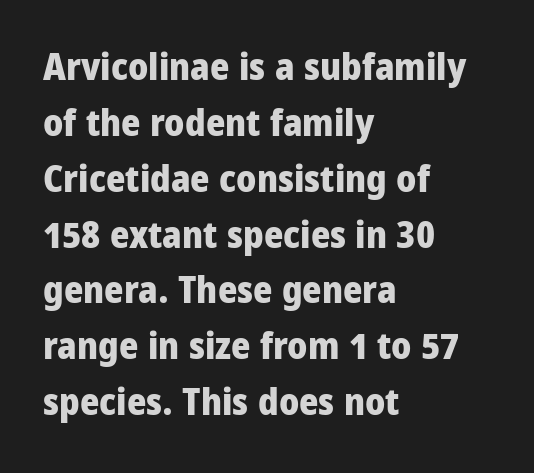
The image shows 37 px heavy, condensed sans-serif type, upright; set left-aligned, normal line spacing (1.51x), normal letter spacing, not underlined; low stroke contrast and a large x-height.
